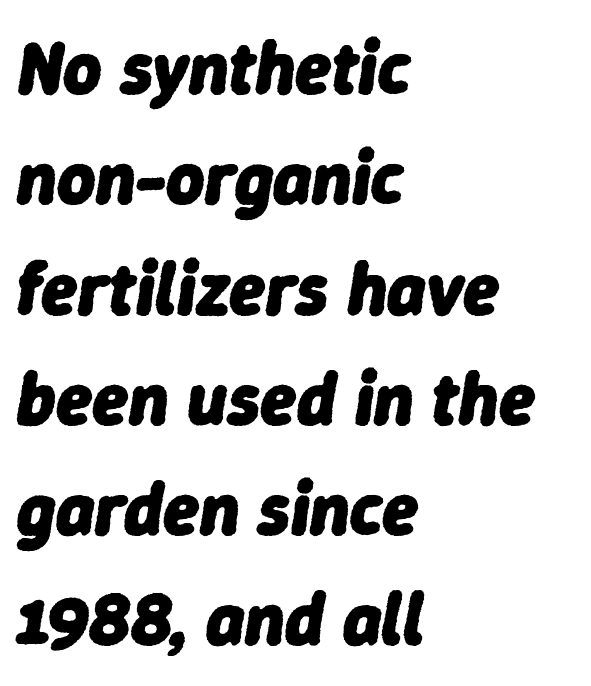
Q: Is the text bold? A: Yes.
Q: Is the text italic (slanted)? A: Yes, it leans right by about 9 degrees.
Q: Is the text underlined? A: No.
Q: How is the paragraph aligned? A: Left-aligned.
Q: Is the spacing between letters normal or unusually wide? A: Normal.
Q: Is the spacing between lines tight, normal or loose? A: Normal.
Q: Width (condensed, normal, or wide)? A: Normal.
Q: Stroke contrast? A: Low.
Q: x-height? A: Medium.
Q: Monospaced? A: No.
